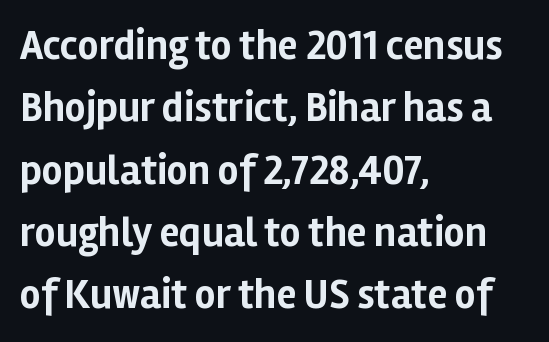
Character widths vary here, with narrow letters taking less room than wide ones. You could call the tracking neutral — neither tight nor loose. Grotesque or geometric, the face here clearly has no serifs. The space between consecutive lines is moderate. Chunky letters — that's bold for sure. The strip under each line holds only bare page.
